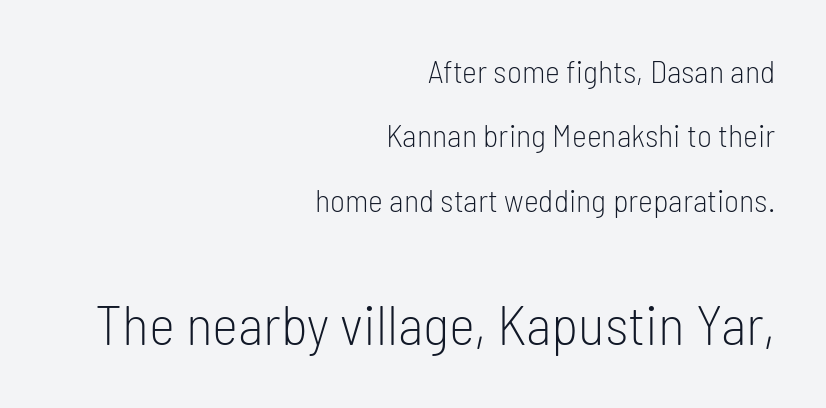
Q: Is the text bold? A: No.
Q: Is the text italic (slanted)? A: No, it is upright.
Q: Is the typeface a serif or a sans-serif typeface? A: Sans-serif.
Q: Is the text underlined? A: No.
Q: How is the paragraph aligned? A: Right-aligned.
Q: Is the spacing between letters normal or unusually wide? A: Normal.
Q: Is the spacing between lines tight, normal or loose? A: Loose.
Q: Which block of text is set in a larger size, the first (top) or the second (bottom)? A: The second (bottom) one.
Q: Width (condensed, normal, or wide)? A: Condensed.
Q: Stroke contrast? A: Low.
Q: x-height? A: Medium.
Q: Monospaced? A: No.
